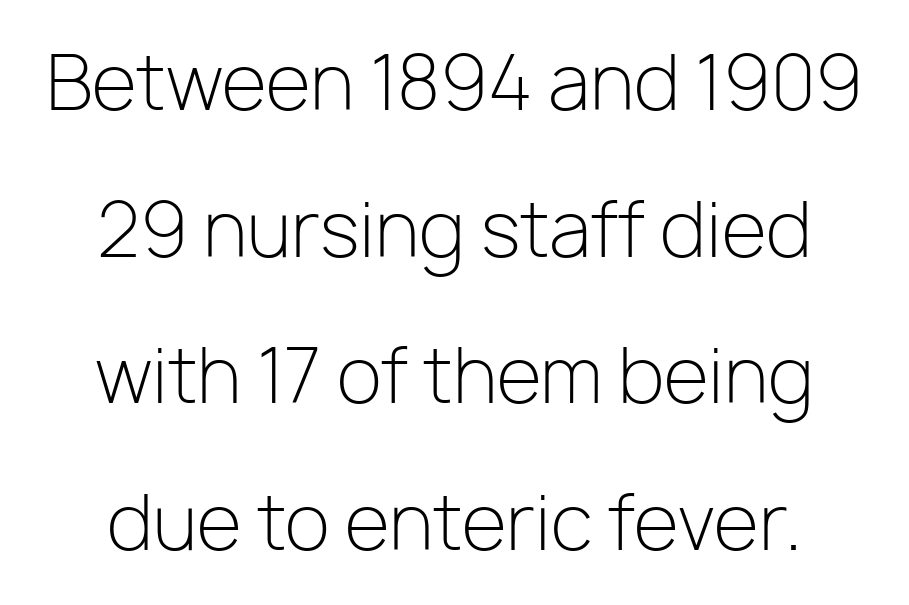
The image shows 74 px light sans-serif type, upright; set loose line spacing (1.98x), normal letter spacing, not underlined; low stroke contrast and a medium x-height.
